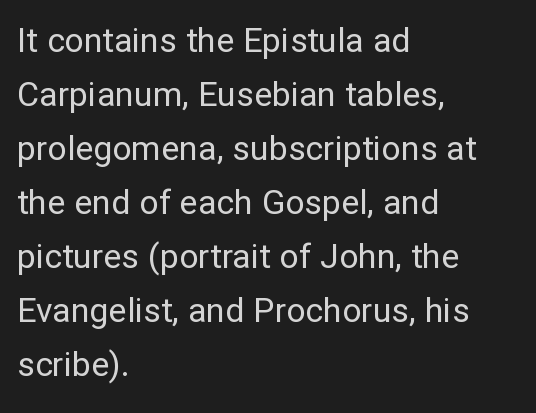
The baseline area is clear. Short and long lines alike share a common starting point at left. Italic? Not at all — the glyphs are vertical. Students, note that the glyphs here touch the page at normal intervals. The passage shown is typed in a proportional face where columns would drift. The characters are drawn with everyday or finer stroke widths.
